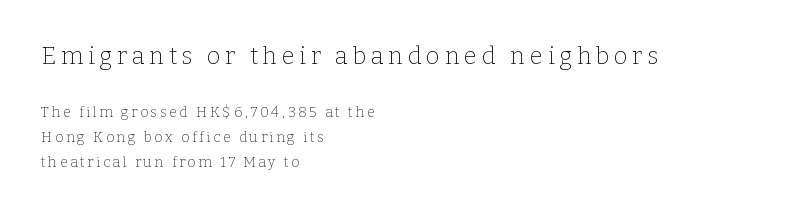
The image shows 24 px text type, upright; set left-aligned, line spacing 1.78x, not underlined; the first (top) block is 1.71x larger.
